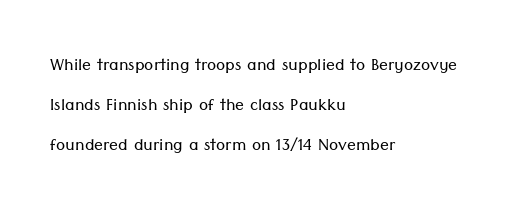
The letterforms sit shoulder to shoulder at normal distance. The face looks like a standard text weight, possibly lighter. Leftover space on each line is placed entirely after the last word. No italicization has been applied; the sample stays upright.
